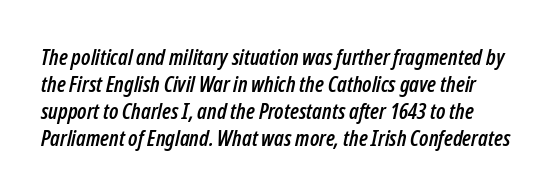
The image shows 22 px text type, italic (leaning right); set line spacing 1.23x, normal letter spacing, not underlined.
